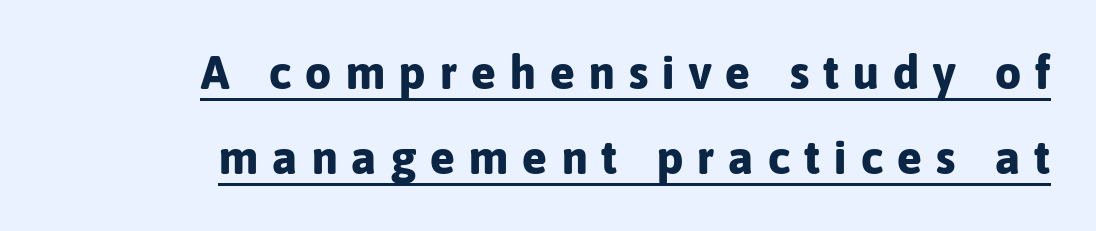
Q: Is the text bold? A: Yes.
Q: Is the text italic (slanted)? A: No, it is upright.
Q: Is the typeface a serif or a sans-serif typeface? A: Sans-serif.
Q: Is the text underlined? A: Yes.
Q: How is the paragraph aligned? A: Right-aligned.
Q: Is the spacing between letters normal or unusually wide? A: Unusually wide.
Q: Width (condensed, normal, or wide)? A: Normal.
Q: Stroke contrast? A: Low.
Q: x-height? A: Medium.
Q: Monospaced? A: No.
